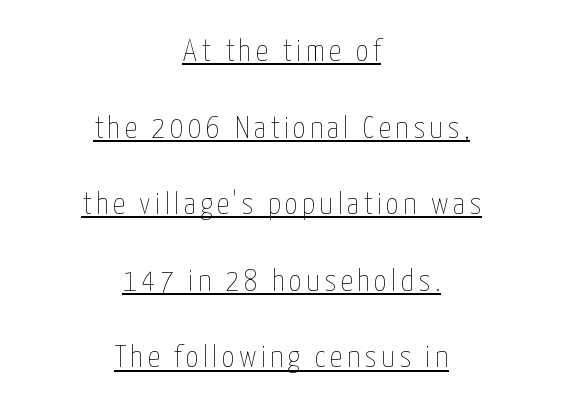
{"italic": "no", "bold": "no", "weight": "thin", "width": "condensed", "stroke_contrast": "low", "x_height": "medium", "monospaced": "no", "underline": "yes", "align": "center", "line_spacing": "loose", "line_spacing_ratio": 2.47, "glyph_px": 31}
